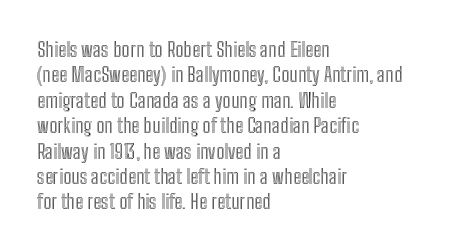
Q: Is the text italic (slanted)? A: No, it is upright.
Q: Is the text underlined? A: No.
Q: How is the paragraph aligned? A: Left-aligned.
Q: Is the spacing between letters normal or unusually wide? A: Normal.
Q: Is the spacing between lines tight, normal or loose? A: Normal.
